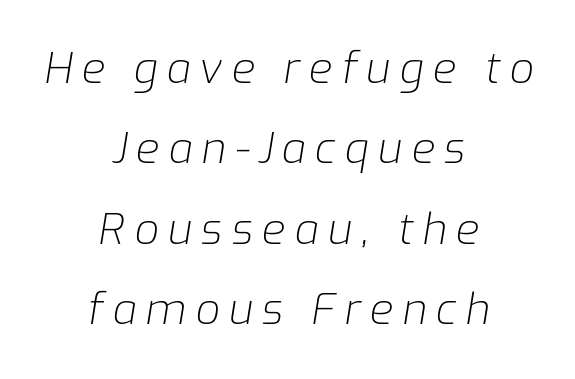
Each letter keeps its own natural width here, so spacing adapts to shape. Compared with typical body copy, the letter spacing here is much looser. You can tell it's italic because the verticals aren't actually vertical. A student would call this center alignment; a typographer would say set centered. Stem width sits at or under what a default text font uses.
